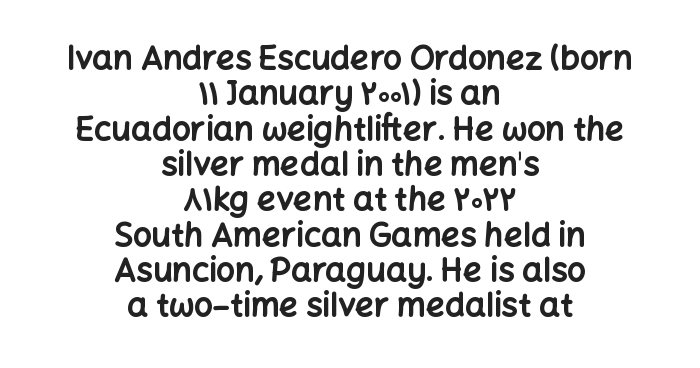
The image shows 33 px bold sans-serif type, upright; set centered, tight line spacing (1.07x), normal letter spacing, not underlined; low stroke contrast and a medium x-height.
